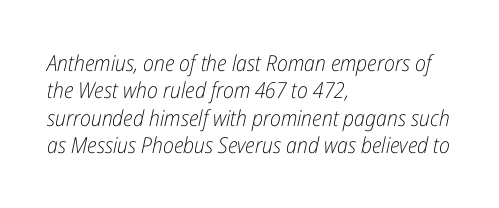
Honestly, the letter spacing is just normal — you wouldn't notice it. Caption: multi-line text, flush left, ragged right. Nobody drew a line under any word here. Successive baselines arrive at the customary interval.
